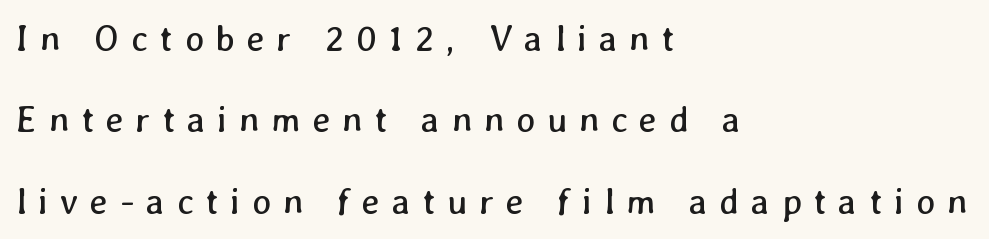
The image shows 36 px regular-weight type; set left-aligned, loose line spacing (2.26x), unusually wide letter spacing (+0.33 em), not underlined; low stroke contrast and a medium x-height.
